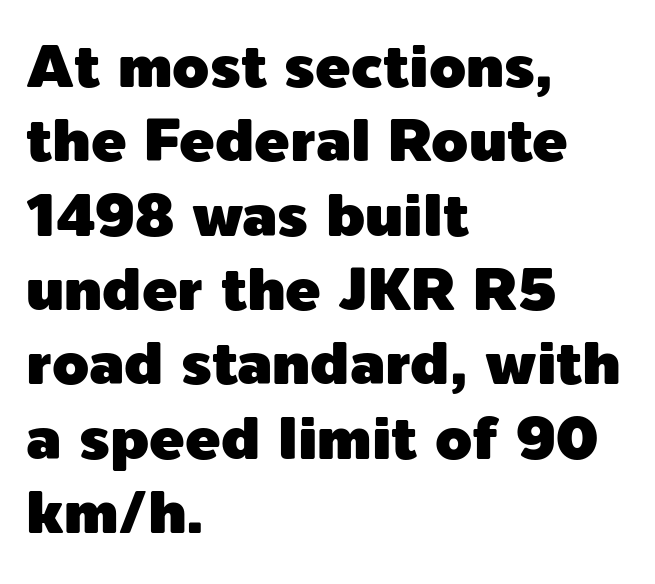
You can tell it's not italic because the verticals are truly vertical. You can tell from the bare stems that sans-serif type was used. The rendering anchors every line to the left-hand side. Is this a fixed-width face? No — the glyphs have proportional, varying widths. The tracking reads as untouched default to a designer's eye.
